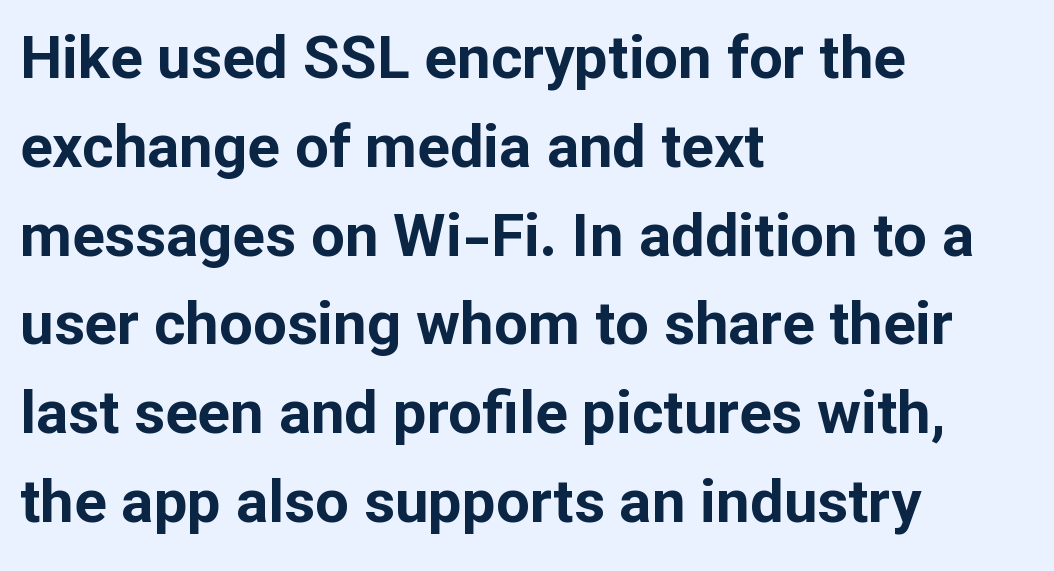
{"serif": "no", "italic": "no", "bold": "yes", "weight": "bold", "width": "normal", "stroke_contrast": "low", "x_height": "medium", "monospaced": "no", "underline": "no", "align": "left", "line_spacing": "normal", "line_spacing_ratio": 1.48, "letter_spacing": "normal", "letter_spacing_em": 0.0, "glyph_px": 60}
